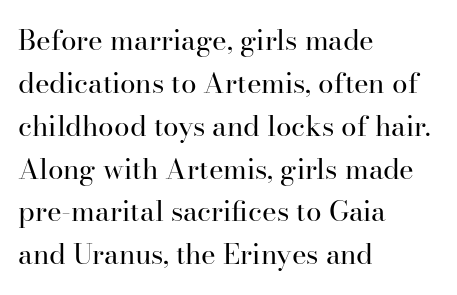
Q: Is the text bold? A: No.
Q: Is the text italic (slanted)? A: No, it is upright.
Q: Is the typeface a serif or a sans-serif typeface? A: Serif.
Q: Is the text underlined? A: No.
Q: How is the paragraph aligned? A: Left-aligned.
Q: Is the spacing between letters normal or unusually wide? A: Normal.
Q: Is the spacing between lines tight, normal or loose? A: Normal.
Q: Width (condensed, normal, or wide)? A: Normal.
Q: Stroke contrast? A: High.
Q: x-height? A: Small.
Q: Monospaced? A: No.
